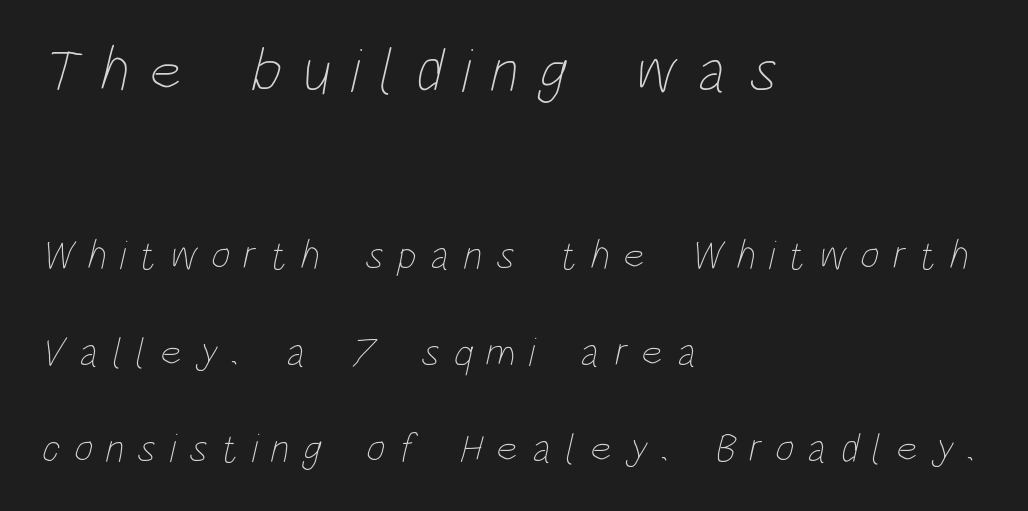
Notice how the passage keeps a crisp vertical edge on the left only. Which chunk is bigger? The first one — the top block dwarfs the bottom. These lines are rendered in a variable-pitch font. Someone cranked the tracking dial way up on this one. Check under the words: just untouched page.
